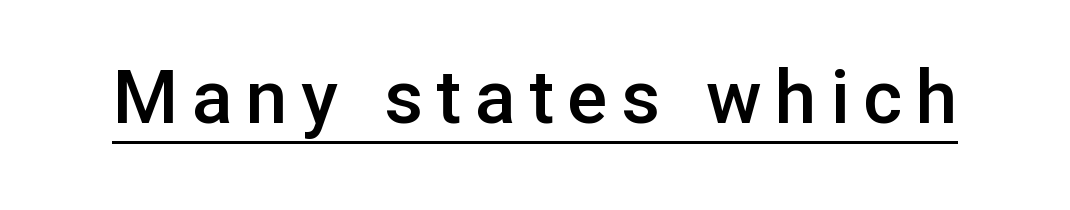
{"serif": "no", "italic": "no", "bold": "semi", "weight": "semibold", "width": "normal", "stroke_contrast": "low", "x_height": "medium", "monospaced": "no", "underline": "yes", "glyph_px": 75}
